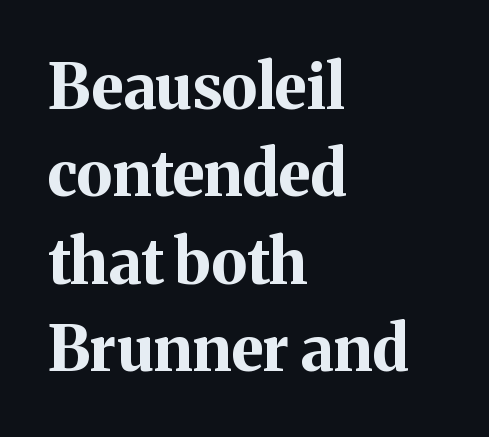
Q: Is the text bold? A: Yes.
Q: Is the text italic (slanted)? A: No, it is upright.
Q: Is the typeface a serif or a sans-serif typeface? A: Serif.
Q: Is the text underlined? A: No.
Q: How is the paragraph aligned? A: Left-aligned.
Q: Is the spacing between letters normal or unusually wide? A: Normal.
Q: Is the spacing between lines tight, normal or loose? A: Normal.
Q: Width (condensed, normal, or wide)? A: Normal.
Q: Stroke contrast? A: Medium.
Q: x-height? A: Medium.
Q: Monospaced? A: No.
